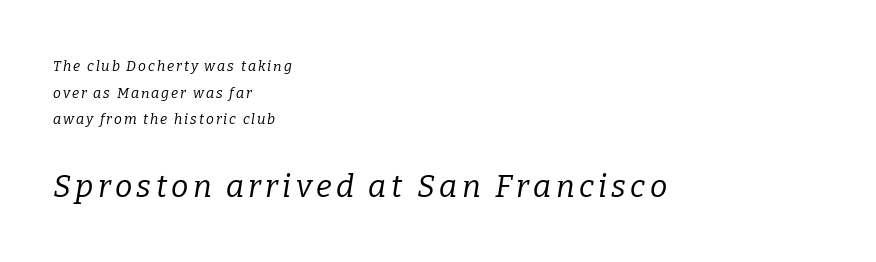
The passage shown is not bold in any degree. The specimen omits any rule beneath the text block's lines. Every row of glyphs begins at an identical x-position on the left. Compared with ordinary roman type, these characters are visibly tilted.
